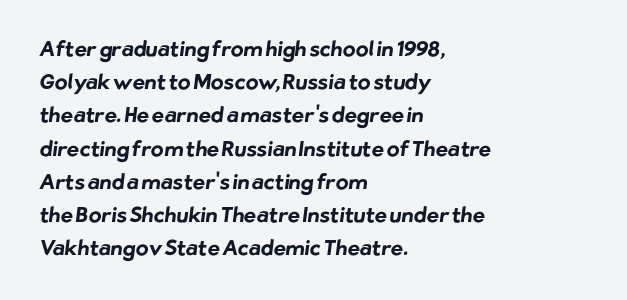
Heavy-handed strokes throughout: this text is bold. Decoration check: the copy has no underline. Leftover space on each line is placed entirely after the last word. What's the leading like? Ordinary, nothing unusual. Each word holds together tightly as a unit, with standard inter-letter gaps.
